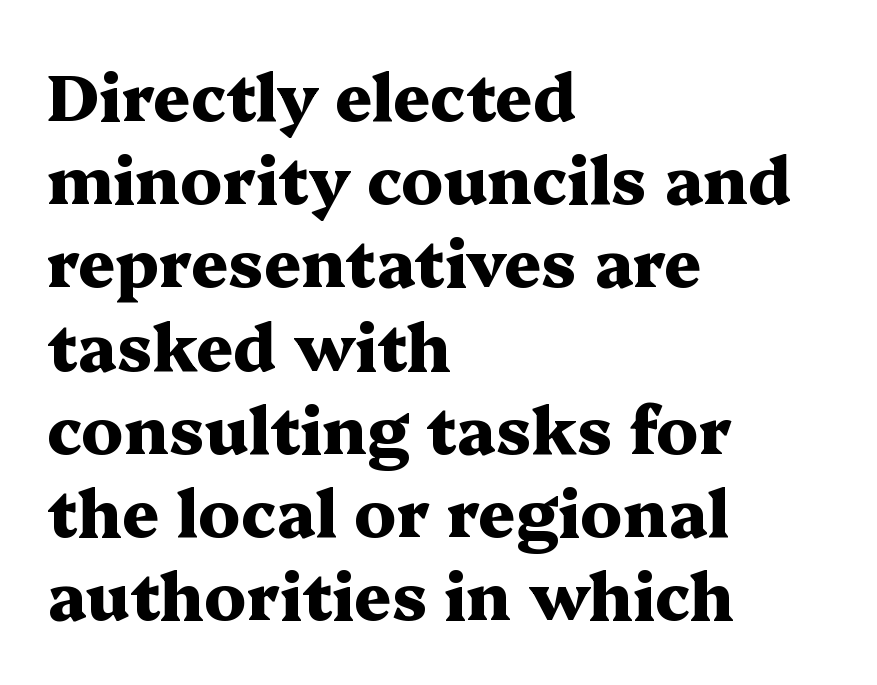
Rendered with straight, roman letterforms. The letters are bold, with thick, heavy strokes. A clean baseline with only descenders dipping below it. Each word holds together tightly as a unit, with standard inter-letter gaps. Line spacing here is normal. Left-aligned paragraph, ragged on the right.
